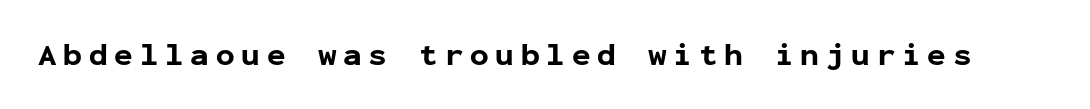
The image shows 31 px bold sans-serif type, upright, monospaced; set unusually wide letter spacing (+0.22 em), not underlined; low stroke contrast and a medium x-height.
